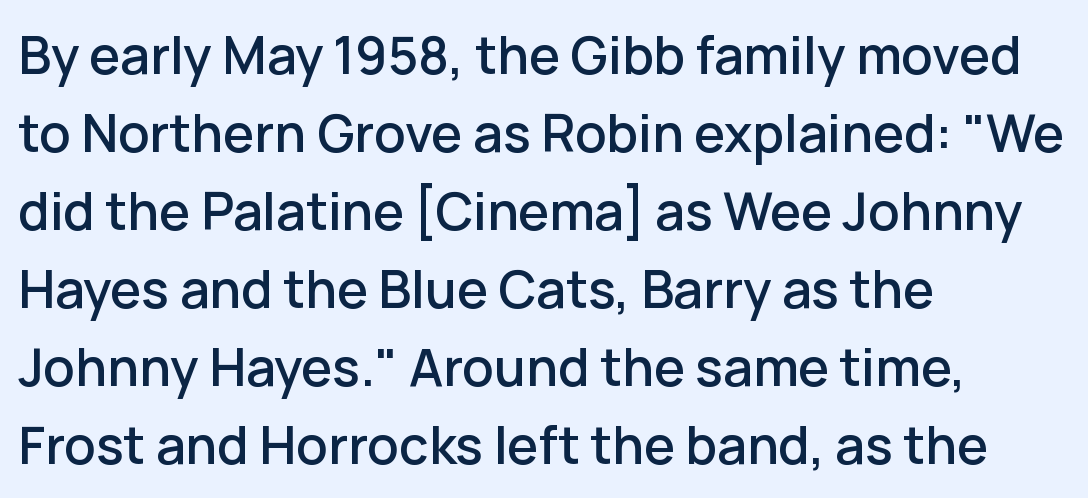
The rows are spaced the way most documents space them. The typesetter chose a ragged-right arrangement here. The text was rendered using a sans face with plain stroke endings. These lines are rendered in a variable-pitch font. Characters remain perfectly vertical along every line.
